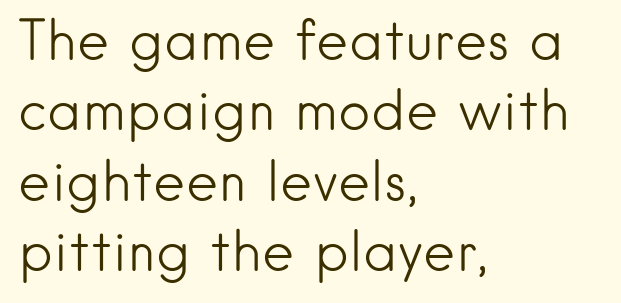
Q: Is the text bold? A: No.
Q: Is the text italic (slanted)? A: No, it is upright.
Q: Is the typeface a serif or a sans-serif typeface? A: Sans-serif.
Q: Is the text underlined? A: No.
Q: How is the paragraph aligned? A: Left-aligned.
Q: Is the spacing between letters normal or unusually wide? A: Normal.
Q: Is the spacing between lines tight, normal or loose? A: Normal.
Q: Width (condensed, normal, or wide)? A: Normal.
Q: Stroke contrast? A: Low.
Q: x-height? A: Small.
Q: Monospaced? A: No.
